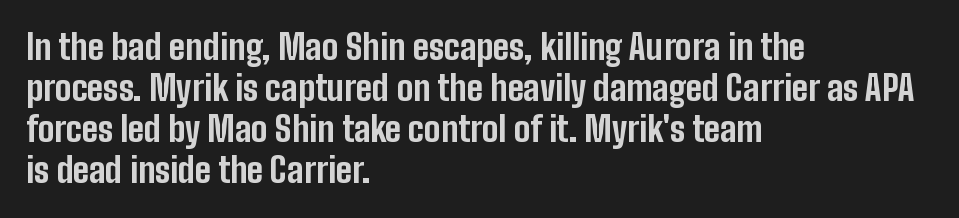
The image shows 34 px bold, condensed sans-serif type, upright; set left-aligned, line spacing 1.21x, normal letter spacing, not underlined; low stroke contrast and a medium x-height.
